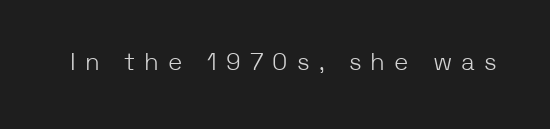
Posture: straight, roman, zero tilt. Quick note: underline off. Tracking value appears strongly positive — letters spread wide. Stems here are at most as thick as an everyday book face.
